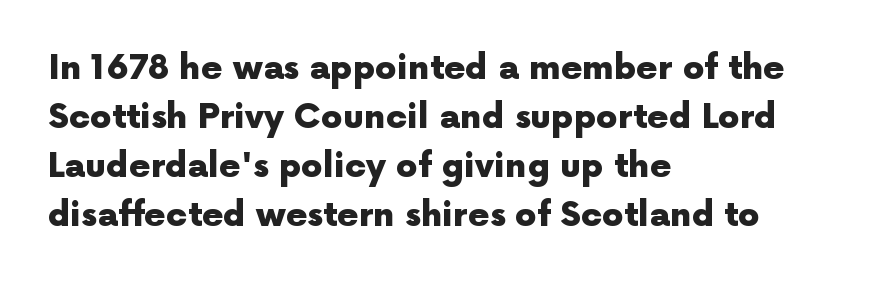
{"serif": "no", "italic": "no", "bold": "yes", "weight": "heavy", "width": "normal", "x_height": "medium", "monospaced": "no", "underline": "no", "align": "left", "line_spacing": "normal", "line_spacing_ratio": 1.44, "letter_spacing": "normal", "letter_spacing_em": 0.0, "glyph_px": 34}
